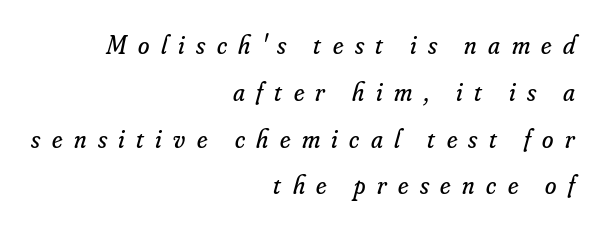
Q: Is the text bold? A: No.
Q: Is the text italic (slanted)? A: Yes, it leans right by about 16 degrees.
Q: Is the text underlined? A: No.
Q: How is the paragraph aligned? A: Right-aligned.
Q: Is the spacing between letters normal or unusually wide? A: Unusually wide.
